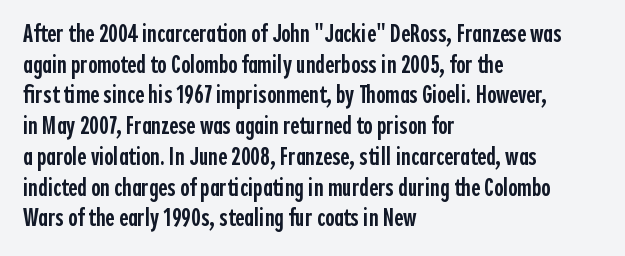
The text block is weighted toward the left margin, trailing off unevenly rightward. What weight is shown? A semibold, between regular and bold. Look at the tracking — it's just the regular setting, nothing added. Quick note: not italic, upright. A bare baseline throughout the passage.
